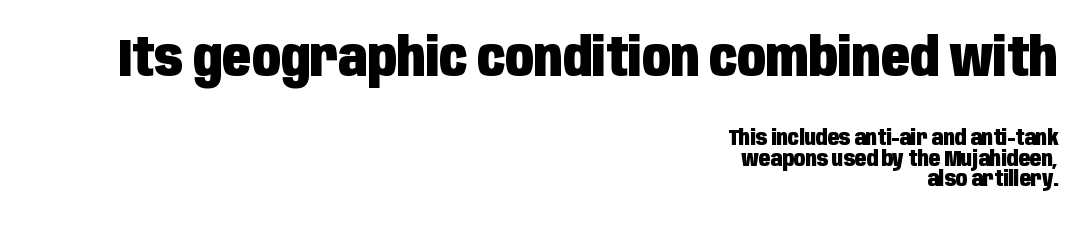
{"serif": "no", "italic": "no", "bold": "yes", "weight": "heavy", "width": "condensed", "stroke_contrast": "low", "x_height": "large", "monospaced": "no", "underline": "no", "align": "right", "line_spacing": "tight", "line_spacing_ratio": 0.99, "letter_spacing": "normal", "letter_spacing_em": 0.0, "larger_block": "first", "size_ratio": 2.52, "glyph_px": 53}
